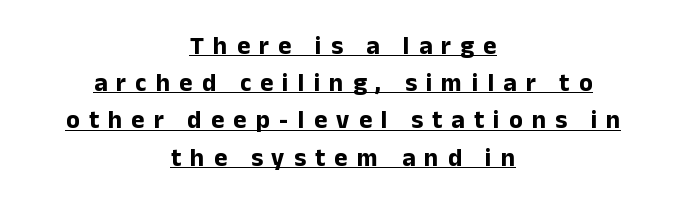
The glyphs are accompanied by a horizontal stroke just below them. The lines sit at an ordinary, default distance from one another. These lines stack symmetrically, like a column narrowing and widening about its center. Caption: expanded tracking, letters set apart.
